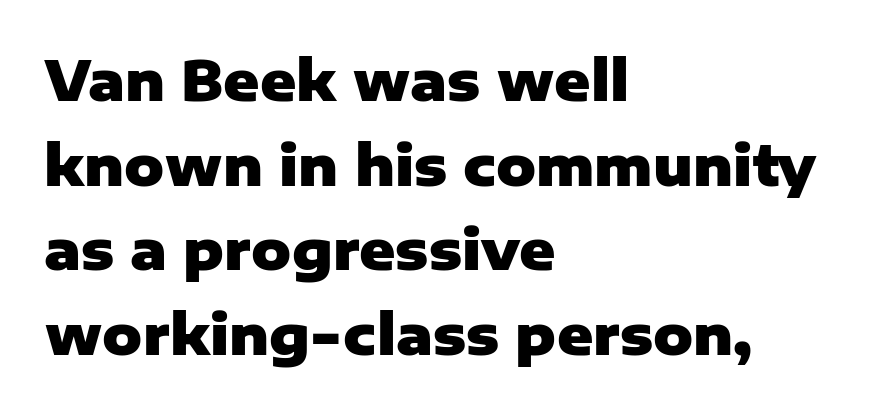
Q: Is the text bold? A: Yes.
Q: Is the text italic (slanted)? A: No, it is upright.
Q: Is the typeface a serif or a sans-serif typeface? A: Sans-serif.
Q: Is the text underlined? A: No.
Q: How is the paragraph aligned? A: Left-aligned.
Q: Is the spacing between letters normal or unusually wide? A: Normal.
Q: Is the spacing between lines tight, normal or loose? A: Normal.
Q: Width (condensed, normal, or wide)? A: Normal.
Q: Stroke contrast? A: Low.
Q: x-height? A: Medium.
Q: Monospaced? A: No.
